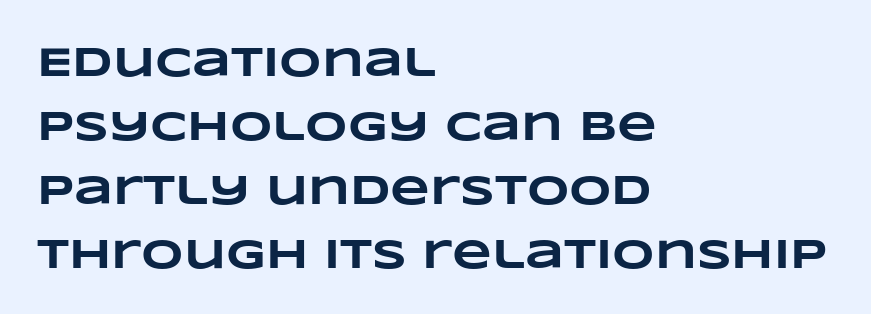
{"bold": "yes", "weight": "heavy", "width": "wide", "stroke_contrast": "low", "x_height": "large", "monospaced": "no", "underline": "no", "align": "left", "line_spacing": "normal", "line_spacing_ratio": 1.56, "letter_spacing": "normal", "letter_spacing_em": 0.0, "glyph_px": 41}
